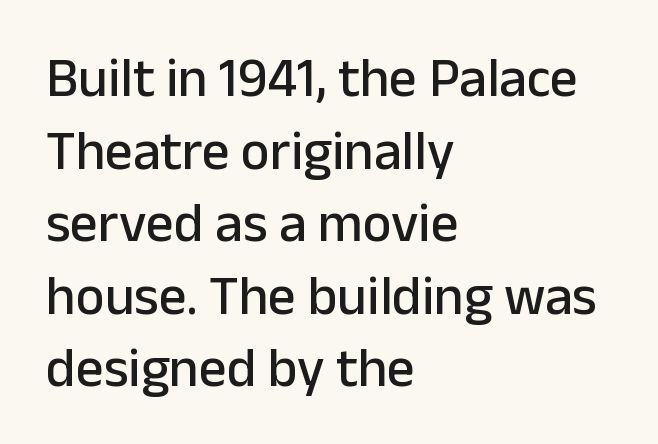
{"serif": "no", "italic": "no", "width": "normal", "stroke_contrast": "low", "x_height": "medium", "monospaced": "no", "underline": "no", "align": "left", "line_spacing": "normal", "line_spacing_ratio": 1.32, "letter_spacing": "normal", "letter_spacing_em": 0.0, "glyph_px": 55}
